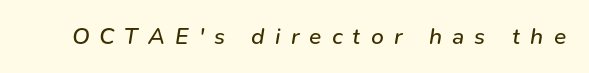
The image shows 23 px text type, italic (leaning right); set unusually wide letter spacing (+0.44 em), not underlined.
